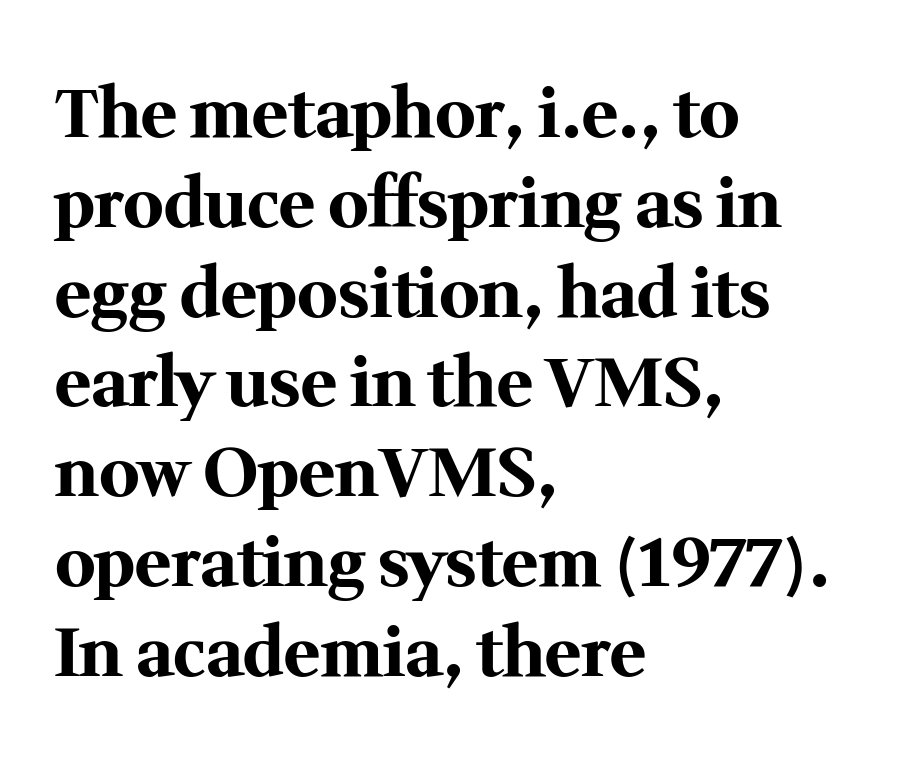
{"serif": "yes", "italic": "no", "bold": "yes", "weight": "bold", "width": "normal", "stroke_contrast": "medium", "x_height": "medium", "monospaced": "no", "underline": "no", "align": "left", "line_spacing": "normal", "line_spacing_ratio": 1.32, "letter_spacing": "normal", "letter_spacing_em": 0.0, "glyph_px": 68}
